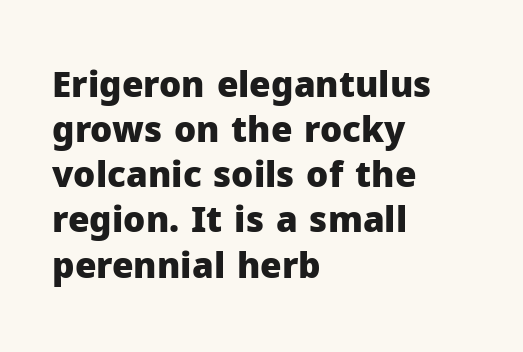
{"serif": "no", "italic": "no", "bold": "yes", "weight": "heavy", "width": "normal", "stroke_contrast": "low", "x_height": "medium", "monospaced": "no", "underline": "no", "align": "left", "line_spacing": "normal", "line_spacing_ratio": 1.29, "letter_spacing": "normal", "letter_spacing_em": 0.0, "glyph_px": 35}
